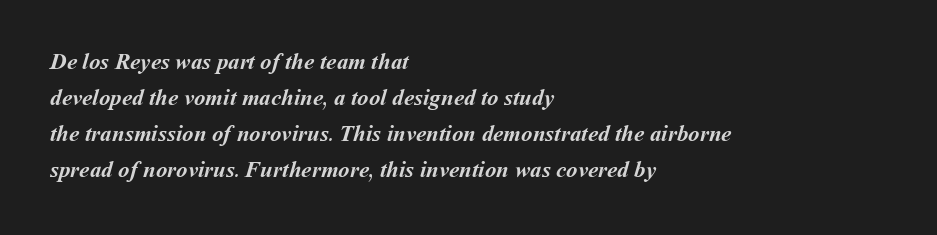
{"bold": "yes", "underline": "no", "align": "left", "line_spacing": "normal", "line_spacing_ratio": 1.56, "letter_spacing": "normal", "letter_spacing_em": 0.0, "glyph_px": 23}
